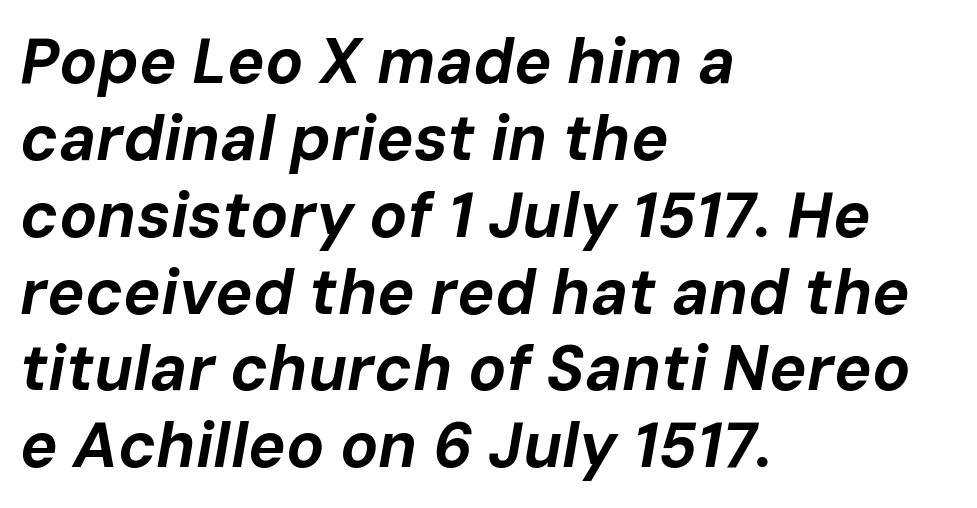
Q: Is the text bold? A: Yes.
Q: Is the text italic (slanted)? A: Yes, it leans right by about 10 degrees.
Q: Is the text underlined? A: No.
Q: How is the paragraph aligned? A: Left-aligned.
Q: Is the spacing between letters normal or unusually wide? A: Normal.
Q: Width (condensed, normal, or wide)? A: Normal.
Q: Stroke contrast? A: Low.
Q: x-height? A: Medium.
Q: Monospaced? A: No.
